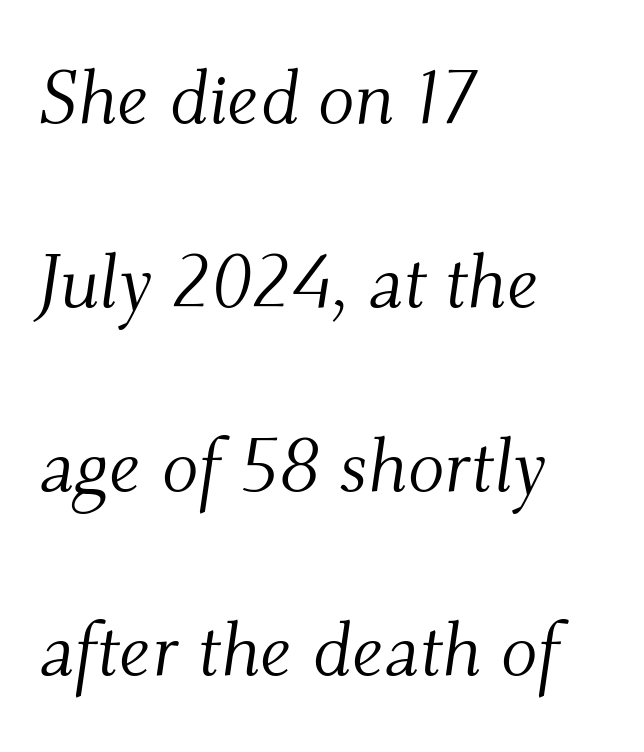
{"serif": "yes", "italic": "yes", "lean": "right", "slant_degrees": 9, "bold": "no", "weight": "light", "width": "normal", "stroke_contrast": "medium", "x_height": "small", "monospaced": "no", "underline": "no", "align": "left", "line_spacing": "loose", "line_spacing_ratio": 2.42, "letter_spacing": "normal", "letter_spacing_em": 0.0, "glyph_px": 76}
